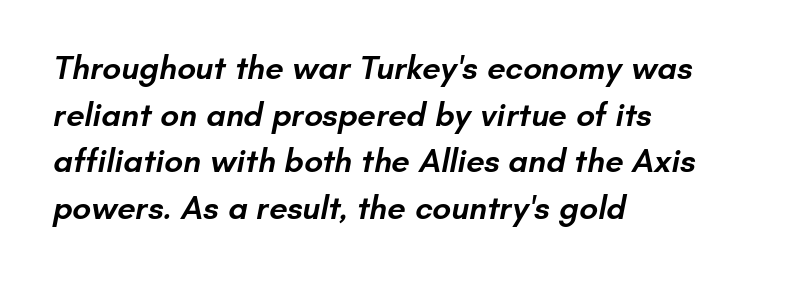
The image shows 33 px semibold sans-serif type; set left-aligned, normal line spacing (1.41x), normal letter spacing, not underlined; low stroke contrast and a small x-height.
